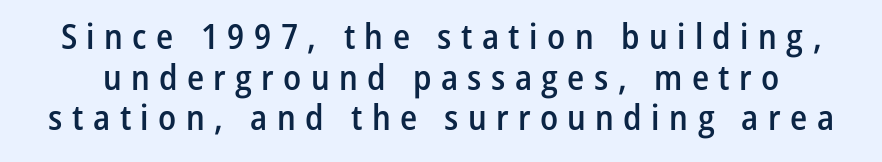
Spacing verdict: proportional, widths tailored to each character. Each row of text sits above clean, open space. As a designer I'd log this as weight 600, semibold. In terms of letterspacing, this is a distinctly airy, spread setting. A typesetter would mark this as roman, not italic.
